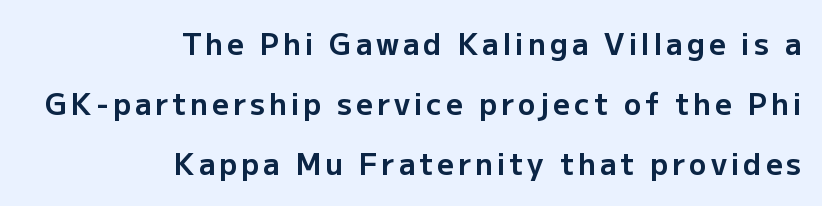
Q: Is the text bold? A: Yes.
Q: Is the text italic (slanted)? A: No, it is upright.
Q: Is the typeface a serif or a sans-serif typeface? A: Sans-serif.
Q: Is the text underlined? A: No.
Q: How is the paragraph aligned? A: Right-aligned.
Q: Is the spacing between lines tight, normal or loose? A: Loose.
Q: Width (condensed, normal, or wide)? A: Normal.
Q: Stroke contrast? A: Low.
Q: x-height? A: Medium.
Q: Monospaced? A: No.
